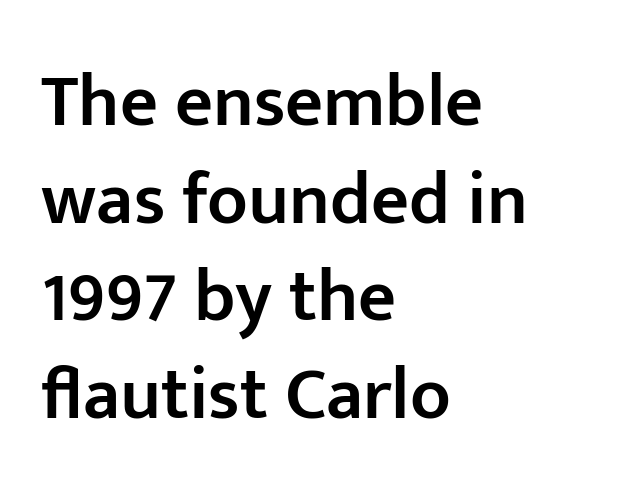
Q: Is the text bold? A: Semi-bold.
Q: Is the text italic (slanted)? A: No, it is upright.
Q: Is the typeface a serif or a sans-serif typeface? A: Sans-serif.
Q: Is the text underlined? A: No.
Q: How is the paragraph aligned? A: Left-aligned.
Q: Is the spacing between letters normal or unusually wide? A: Normal.
Q: Is the spacing between lines tight, normal or loose? A: Normal.
Q: Width (condensed, normal, or wide)? A: Normal.
Q: Stroke contrast? A: Low.
Q: x-height? A: Medium.
Q: Monospaced? A: No.
